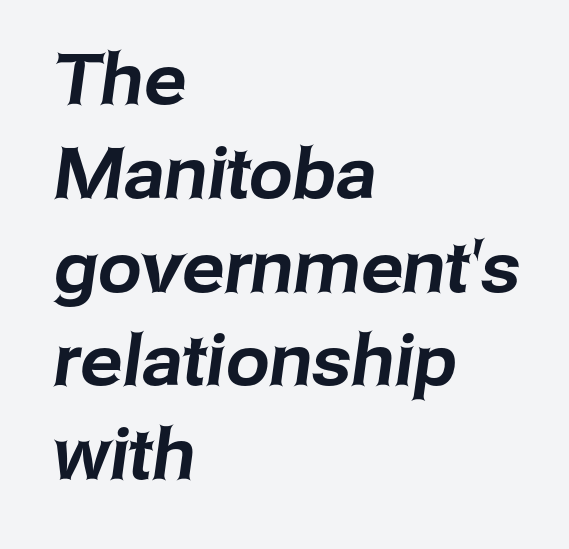
Q: Is the typeface a serif or a sans-serif typeface? A: Sans-serif.
Q: Is the text underlined? A: No.
Q: How is the paragraph aligned? A: Left-aligned.
Q: Is the spacing between letters normal or unusually wide? A: Normal.
Q: Is the spacing between lines tight, normal or loose? A: Normal.
Q: Width (condensed, normal, or wide)? A: Normal.
Q: Stroke contrast? A: Low.
Q: x-height? A: Medium.
Q: Monospaced? A: No.
